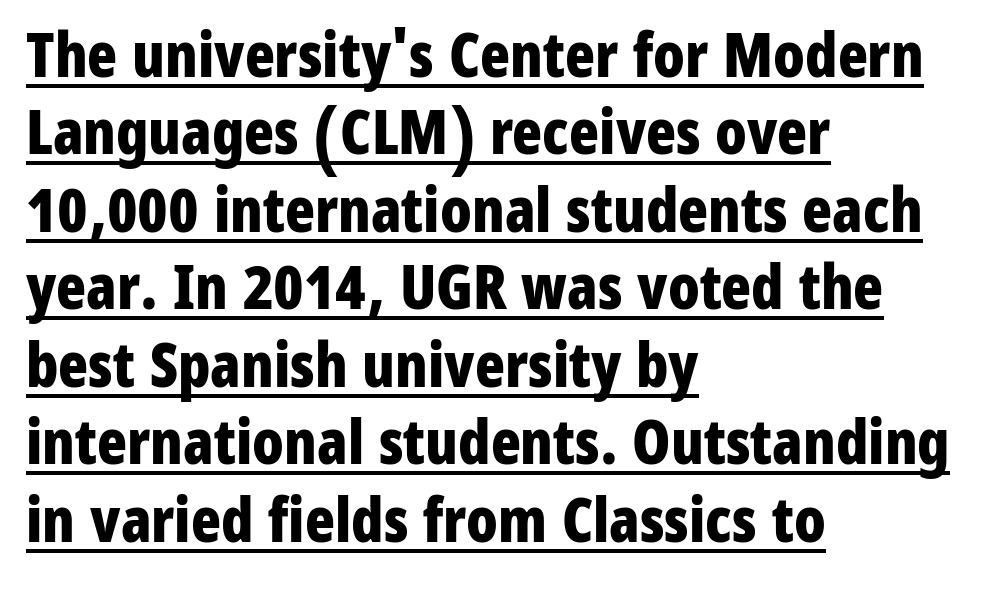
{"serif": "no", "italic": "no", "bold": "yes", "weight": "bold", "width": "condensed", "stroke_contrast": "low", "x_height": "medium", "monospaced": "no", "underline": "yes", "align": "left", "line_spacing": "normal", "line_spacing_ratio": 1.25, "letter_spacing": "normal", "letter_spacing_em": 0.0, "glyph_px": 62}
